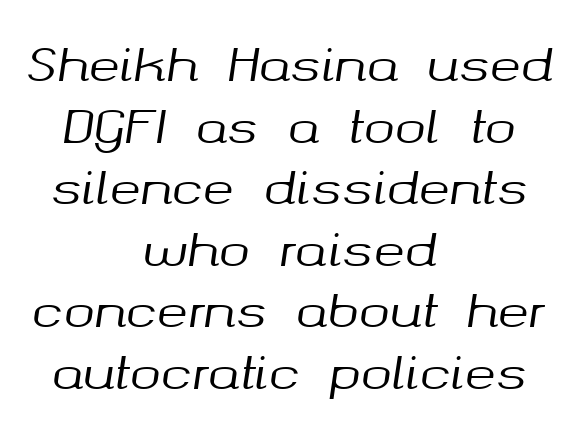
{"italic": "yes", "lean": "right", "slant_degrees": 8, "width": "normal", "stroke_contrast": "medium", "x_height": "medium", "monospaced": "no", "underline": "no", "align": "center", "line_spacing": "normal", "line_spacing_ratio": 1.31, "letter_spacing": "normal", "letter_spacing_em": 0.0, "glyph_px": 47}
